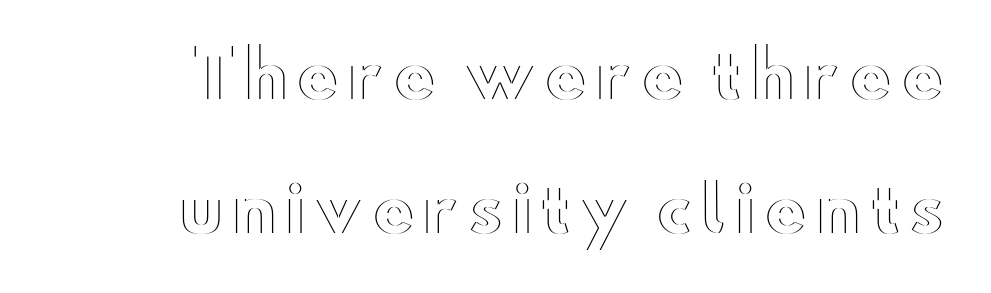
Italic: no, the glyphs are upright roman. Note the varied advance widths — an 'i' is clearly narrower than an 'm'. Descenders hang freely into open space. The designer dialed line spacing up above the default.
